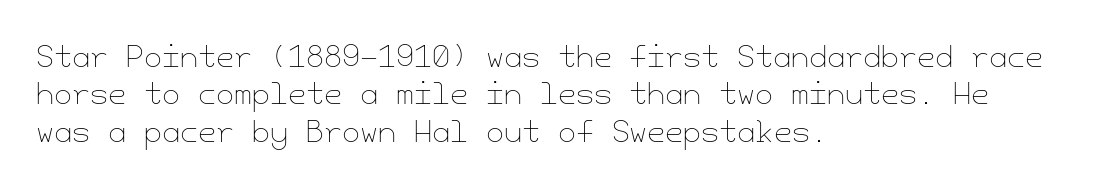
Does the copy run flush right? No — it runs flush left. The font is comparable to plain body text, perhaps lighter. The typography opts for an upright posture over an oblique one. Descenders hang freely into open space. The letterforms sit shoulder to shoulder at normal distance.
